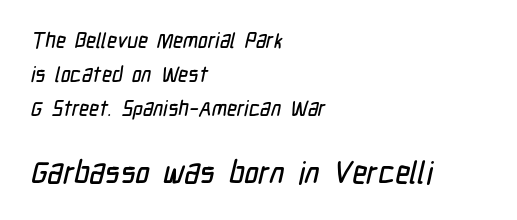
A typesetter would call this leading conventional body-copy spacing. Compared with typical body copy, the letter spacing here is the same. The composition opens small and finishes big. The font family rendered here belongs to the sans-serif group. Casual observation: everything's shoved over to the left.
